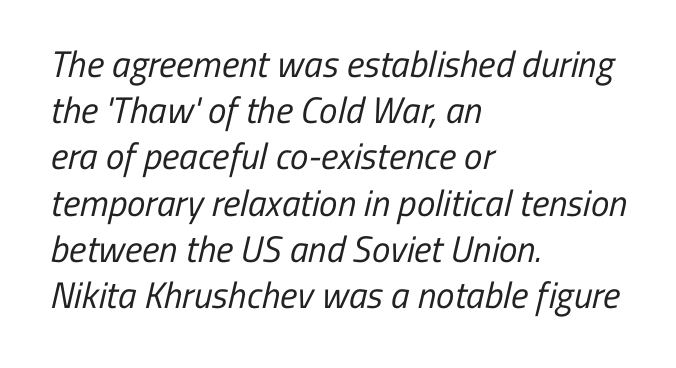
{"serif": "no", "bold": "no", "weight": "regular", "width": "condensed", "stroke_contrast": "low", "x_height": "medium", "monospaced": "no", "underline": "no", "align": "left", "line_spacing": "normal", "line_spacing_ratio": 1.25, "letter_spacing": "normal", "letter_spacing_em": 0.0, "glyph_px": 37}
